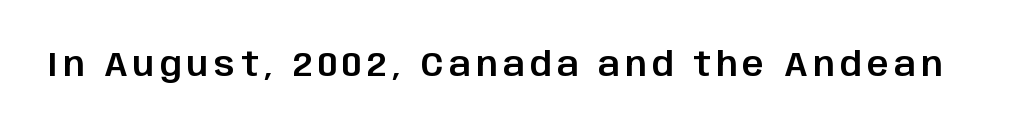
Each row of text sits above clean, open space. These lines are rendered in a variable-pitch font. This is the regular roman posture of the typeface. To sum up the face: it is a sans, with no serifs.
